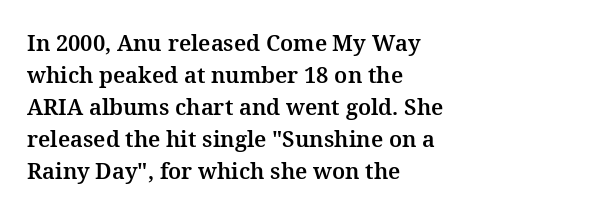
{"italic": "no", "underline": "no", "align": "left", "line_spacing": "normal", "line_spacing_ratio": 1.46, "letter_spacing": "normal", "letter_spacing_em": 0.0, "glyph_px": 22}
